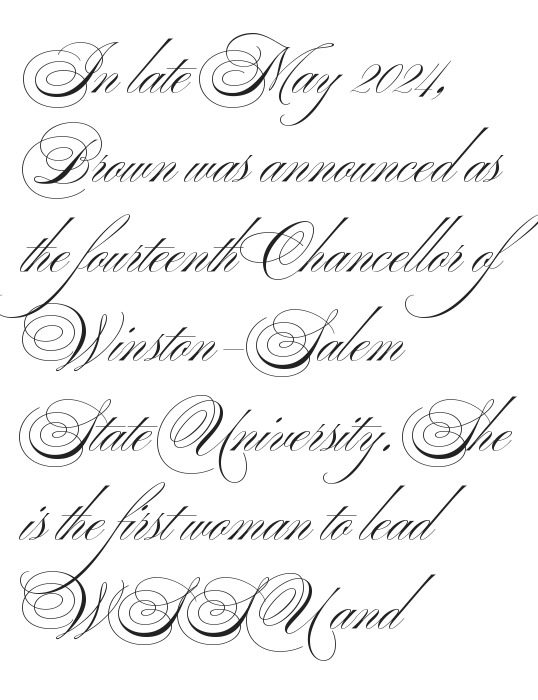
No letter is thick-stroked: the sample isn't bold. Letters rest on an invisible, unmarked baseline. The face used here is proportionally spaced, like ordinary book or web type. Line beginnings align vertically; line endings do not. Students, note that the glyphs here touch the page at normal intervals.
